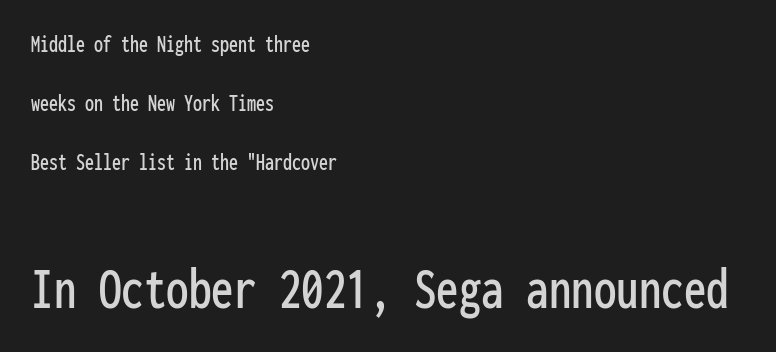
{"serif": "no", "italic": "no", "width": "condensed", "stroke_contrast": "low", "x_height": "medium", "monospaced": "yes", "underline": "no", "align": "left", "line_spacing": "loose", "line_spacing_ratio": 2.46, "letter_spacing": "normal", "letter_spacing_em": 0.0, "larger_block": "second", "size_ratio": 2.5, "glyph_px": 60}
